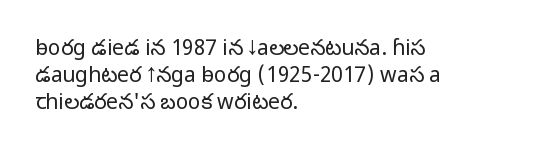
Q: Is the text bold? A: No.
Q: Is the text italic (slanted)? A: No, it is upright.
Q: Is the text underlined? A: No.
Q: How is the paragraph aligned? A: Left-aligned.
Q: Is the spacing between letters normal or unusually wide? A: Normal.
Q: Is the spacing between lines tight, normal or loose? A: Normal.
